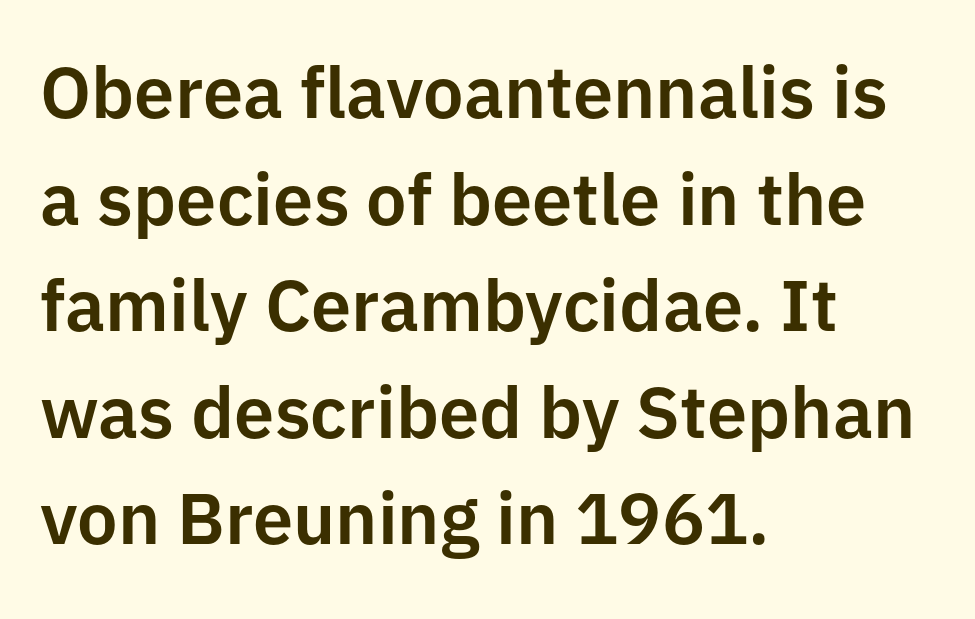
The image shows 72 px sans-serif type, upright; set left-aligned, normal line spacing (1.48x), normal letter spacing, not underlined; low stroke contrast and a medium x-height.
